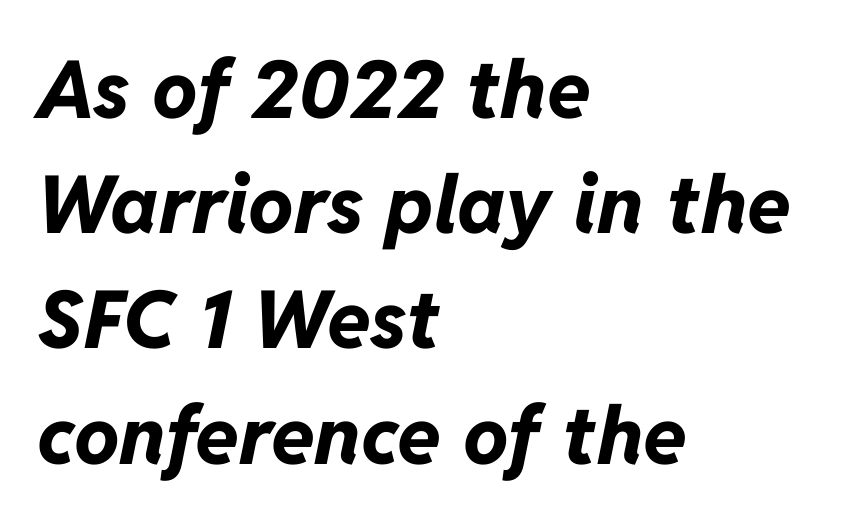
{"italic": "yes", "lean": "right", "slant_degrees": 11, "bold": "yes", "weight": "bold", "width": "normal", "stroke_contrast": "low", "x_height": "medium", "monospaced": "no", "underline": "no", "align": "left", "line_spacing": "normal", "line_spacing_ratio": 1.44, "letter_spacing": "normal", "letter_spacing_em": 0.0, "glyph_px": 80}
